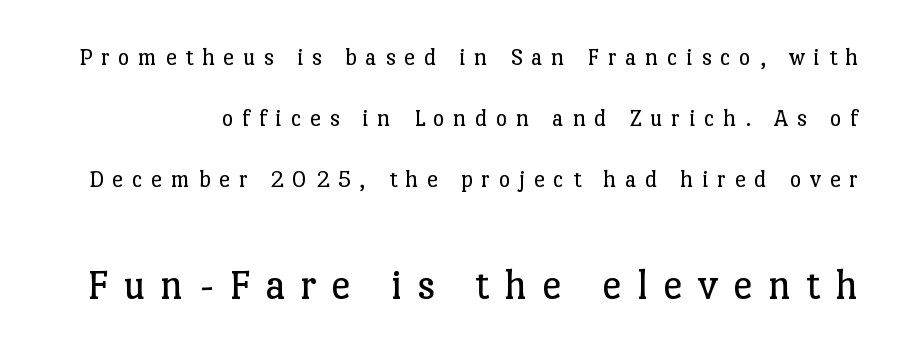
The image shows 44 px regular-weight serif type, upright; set loose line spacing (2.44x), unusually wide letter spacing (+0.34 em), not underlined; the second (bottom) block is 1.76x larger; low stroke contrast and a medium x-height.
